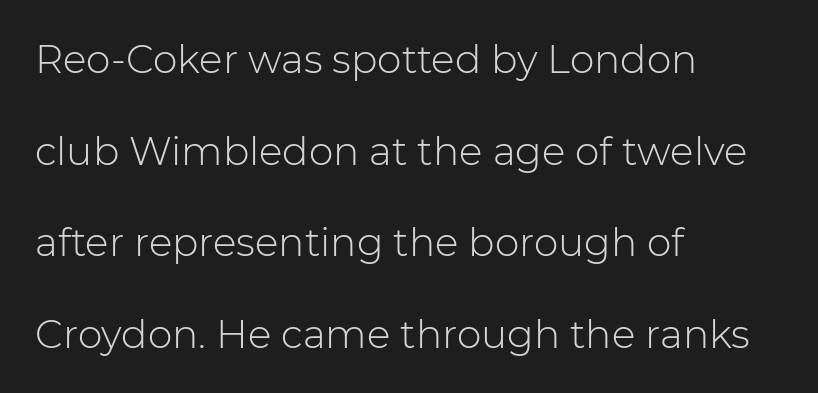
{"serif": "no", "italic": "no", "bold": "no", "weight": "light", "width": "normal", "stroke_contrast": "low", "x_height": "medium", "monospaced": "no", "underline": "no", "align": "left", "line_spacing": "loose", "line_spacing_ratio": 2.35, "letter_spacing": "normal", "letter_spacing_em": 0.0, "glyph_px": 39}
